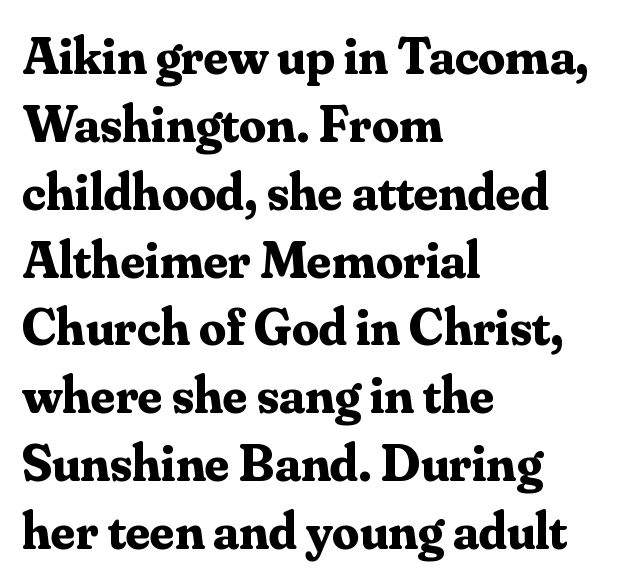
Q: Is the text bold? A: Yes.
Q: Is the text italic (slanted)? A: No, it is upright.
Q: Is the typeface a serif or a sans-serif typeface? A: Serif.
Q: Is the text underlined? A: No.
Q: How is the paragraph aligned? A: Left-aligned.
Q: Is the spacing between letters normal or unusually wide? A: Normal.
Q: Is the spacing between lines tight, normal or loose? A: Normal.
Q: Width (condensed, normal, or wide)? A: Normal.
Q: Stroke contrast? A: Medium.
Q: x-height? A: Small.
Q: Monospaced? A: No.
